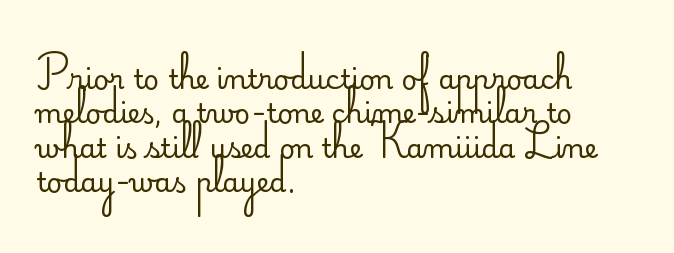
The image shows 27 px text type, upright; set left-aligned, normal line spacing (1.27x), normal letter spacing, not underlined.
